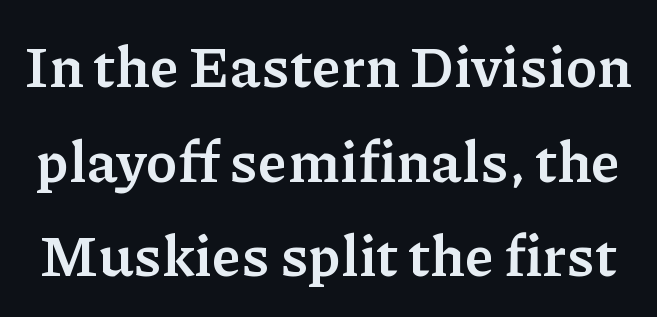
Q: Is the text bold? A: Yes.
Q: Is the text italic (slanted)? A: No, it is upright.
Q: Is the typeface a serif or a sans-serif typeface? A: Serif.
Q: Is the text underlined? A: No.
Q: Is the spacing between letters normal or unusually wide? A: Normal.
Q: Is the spacing between lines tight, normal or loose? A: Normal.
Q: Width (condensed, normal, or wide)? A: Normal.
Q: Stroke contrast? A: Low.
Q: x-height? A: Medium.
Q: Monospaced? A: No.
